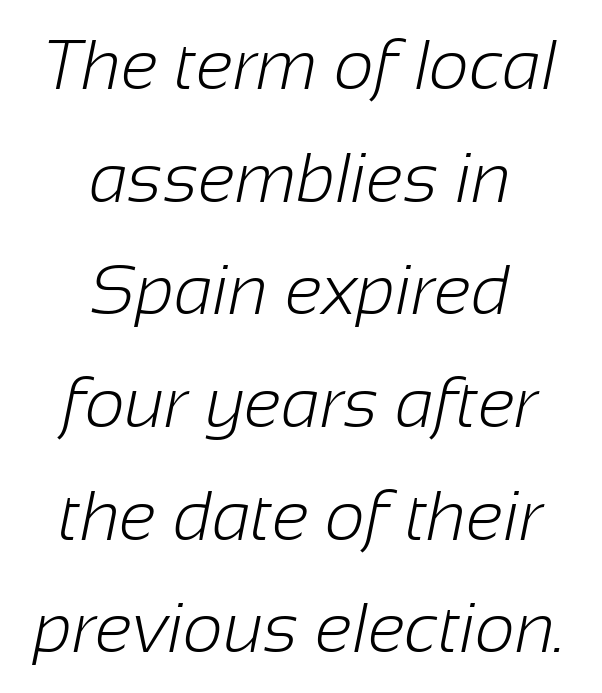
A typesetter would call this leading conventional body-copy spacing. Does the copy run flush right? No — it is centered line by line. The passage shown is not underscored anywhere. Caption: standard tracking, unaltered. Letterform terminals end flat and unadorned throughout the passage. This is not heavy type; no bold has been used.
